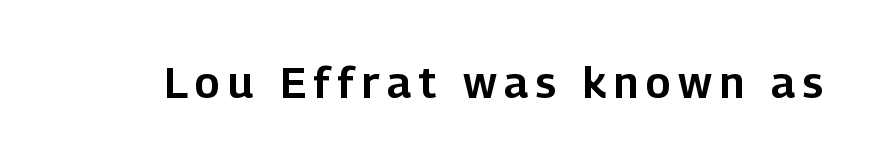
The image shows 44 px sans-serif type, upright; set not underlined; low stroke contrast and a medium x-height.
